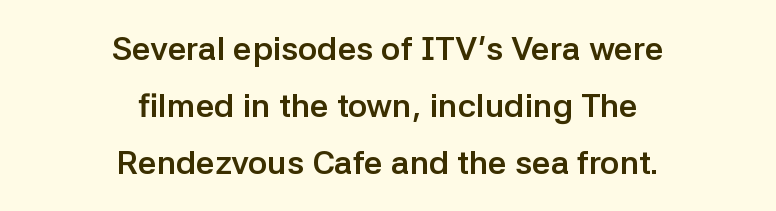
The image shows 33 px semibold sans-serif type, upright; set centered, line spacing 1.73x, normal letter spacing, not underlined; low stroke contrast and a medium x-height.
